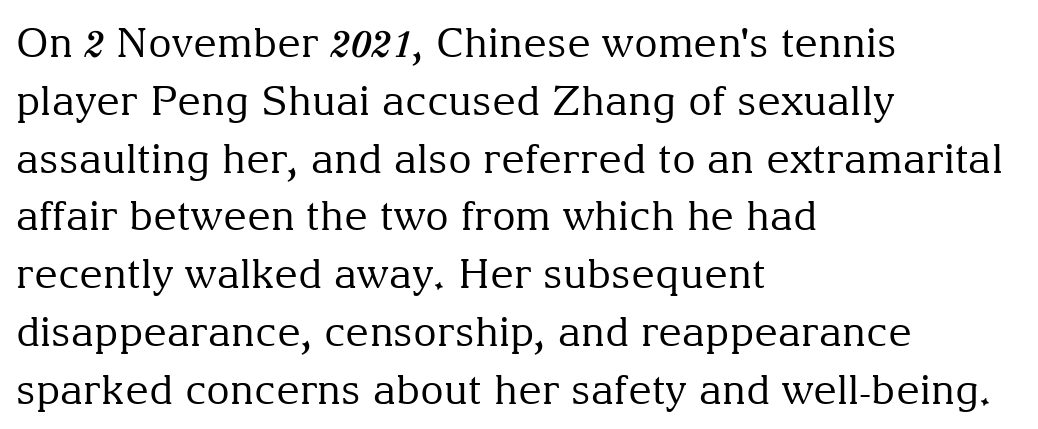
The font's upright variant was chosen for this text. The designer left line spacing at the default. The typeface chosen for these lines features serifs. Weight: regular or lighter.
